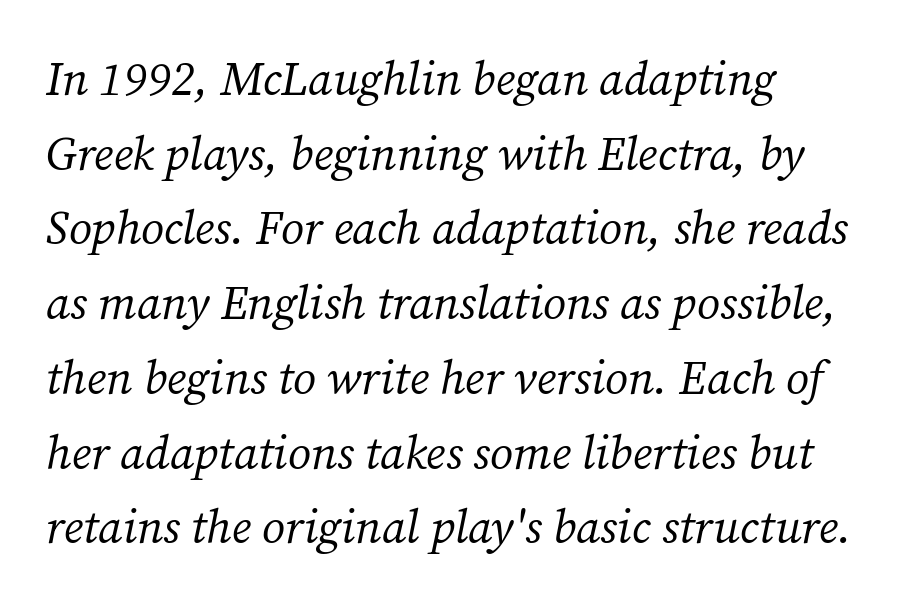
The image shows 47 px regular-weight serif type, italic (leaning right); set normal line spacing (1.59x), normal letter spacing, not underlined; medium stroke contrast and a medium x-height.
